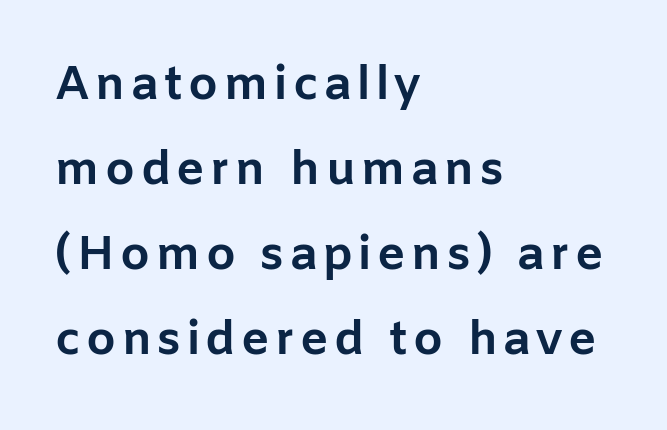
{"serif": "no", "italic": "no", "bold": "yes", "weight": "bold", "width": "normal", "stroke_contrast": "low", "x_height": "medium", "monospaced": "no", "underline": "no", "align": "left", "line_spacing_ratio": 1.81, "glyph_px": 47}
